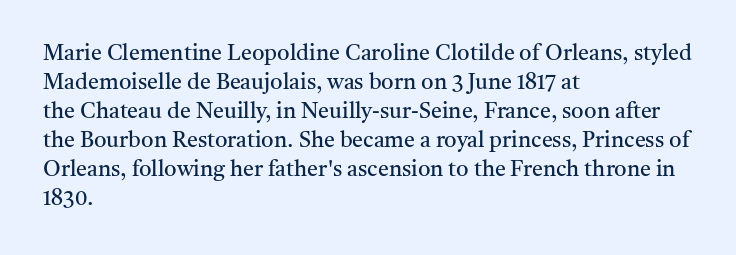
{"italic": "no", "bold": "no", "underline": "no", "align": "left", "line_spacing": "normal", "line_spacing_ratio": 1.32, "letter_spacing": "normal", "letter_spacing_em": 0.0, "glyph_px": 22}
